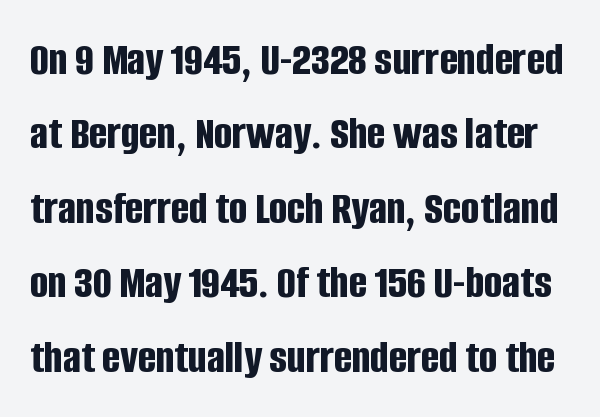
Interline gaps are of average width in this sample. Look at the bottom of the vertical strokes: they stop flat, with no serifs. These lines keep a tight, regular rhythm from letter to letter. The letters stand straight up with perfectly vertical stems.
